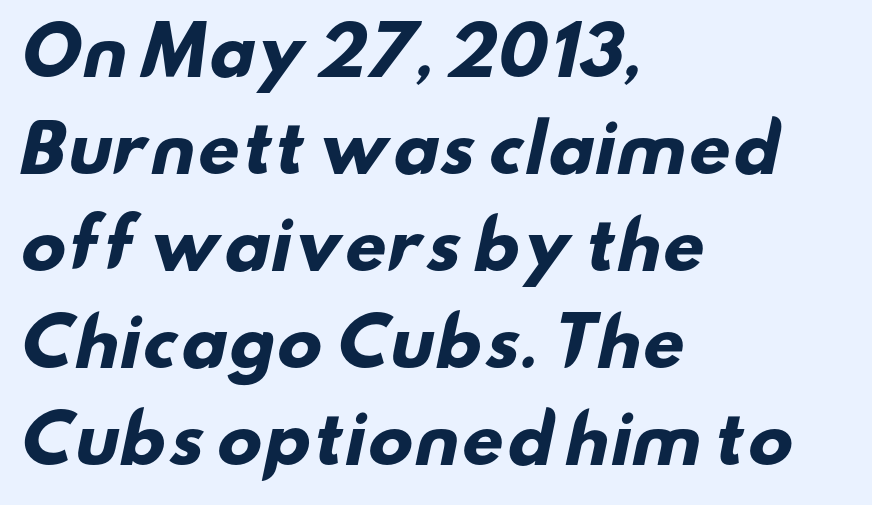
The face used here is proportionally spaced, like ordinary book or web type. Regular leading. Each letter's strokes conclude bluntly, with no projecting serifs. Nobody touched the tracking dial on this one. No word sits above an underline.
